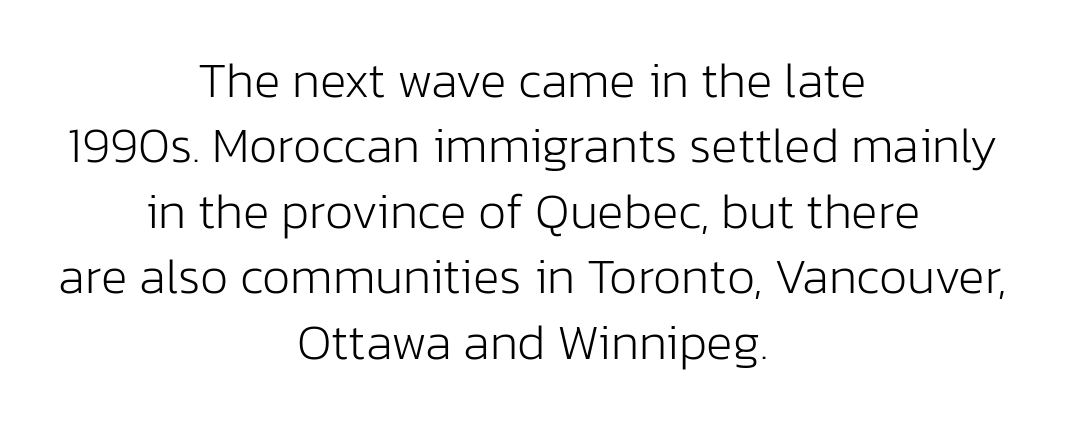
{"serif": "no", "italic": "no", "bold": "no", "weight": "light", "width": "normal", "stroke_contrast": "low", "x_height": "medium", "monospaced": "no", "underline": "no", "align": "center", "line_spacing": "normal", "line_spacing_ratio": 1.31, "letter_spacing": "normal", "letter_spacing_em": 0.0, "glyph_px": 50}
